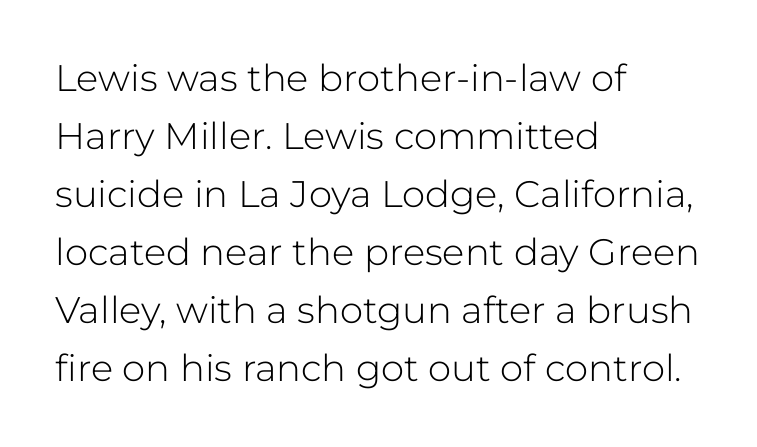
Q: Is the text bold? A: No.
Q: Is the text italic (slanted)? A: No, it is upright.
Q: Is the typeface a serif or a sans-serif typeface? A: Sans-serif.
Q: Is the text underlined? A: No.
Q: How is the paragraph aligned? A: Left-aligned.
Q: Is the spacing between letters normal or unusually wide? A: Normal.
Q: Is the spacing between lines tight, normal or loose? A: Normal.
Q: Width (condensed, normal, or wide)? A: Normal.
Q: Stroke contrast? A: Low.
Q: x-height? A: Medium.
Q: Monospaced? A: No.
